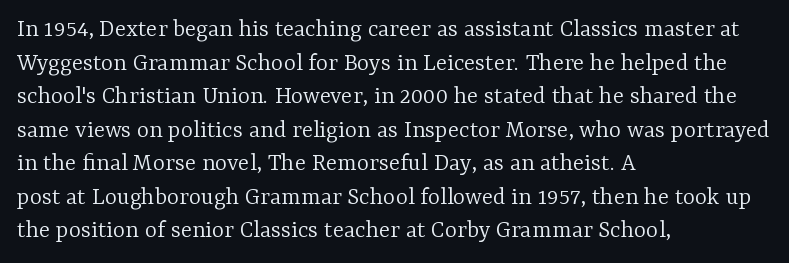
The image shows 26 px text type, upright; set left-aligned, normal line spacing (1.29x), normal letter spacing, not underlined.
